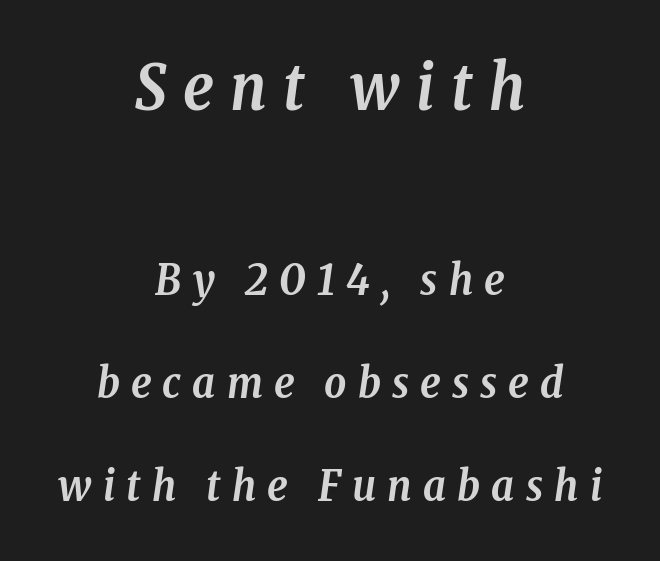
Its strokes are broad and dark, the hallmark of bold type. The typesetter chose a symmetrical, centered arrangement here. The characters display serif detailing at their extremities. This layout puts the oversized block above and the modest block below.
